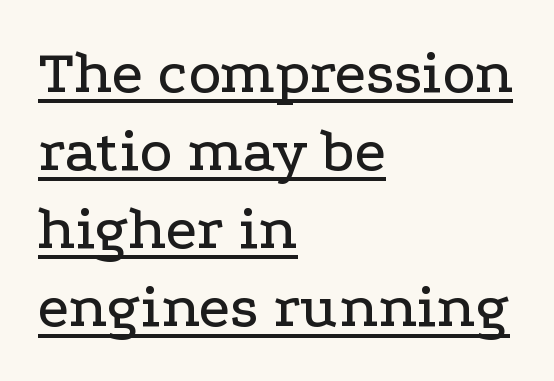
The image shows 62 px wide serif type, upright; set left-aligned, normal line spacing (1.26x), normal letter spacing, underlined; low stroke contrast and a medium x-height.
